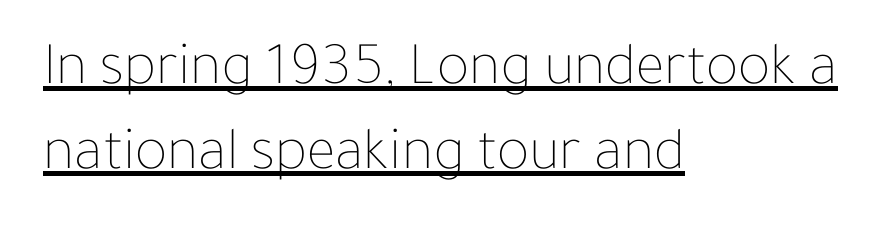
Q: Is the text bold? A: No.
Q: Is the text italic (slanted)? A: No, it is upright.
Q: Is the text underlined? A: Yes.
Q: How is the paragraph aligned? A: Left-aligned.
Q: Is the spacing between letters normal or unusually wide? A: Normal.
Q: Is the spacing between lines tight, normal or loose? A: Normal.
Q: Width (condensed, normal, or wide)? A: Normal.
Q: Stroke contrast? A: Low.
Q: x-height? A: Medium.
Q: Monospaced? A: No.
